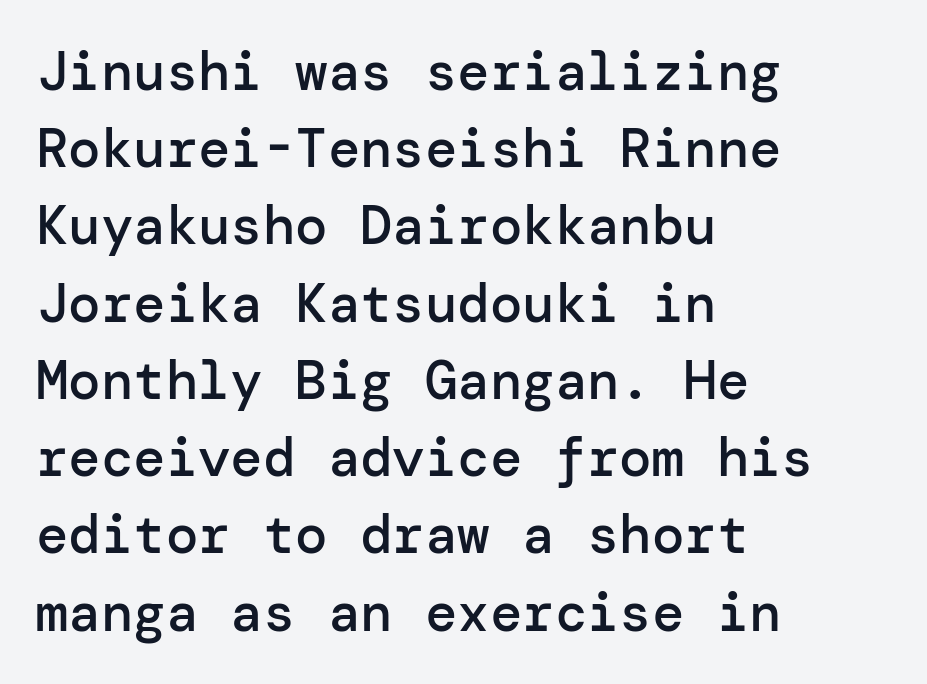
The typeface chosen for these lines omits serifs. How heavy is the stroke? Medium-heavy — a semibold, shy of bold. Honestly, the letter spacing is just normal — you wouldn't notice it. Designer's note — italics off, roman on. Glance below the letters and you will spot only blank space.
